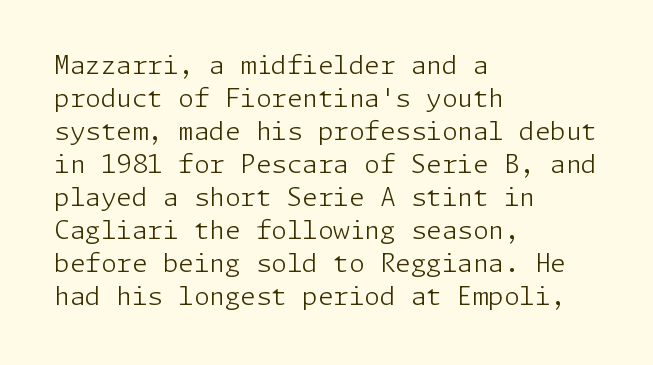
Q: Is the text bold? A: No.
Q: Is the text italic (slanted)? A: No, it is upright.
Q: Is the text underlined? A: No.
Q: How is the paragraph aligned? A: Left-aligned.
Q: Is the spacing between letters normal or unusually wide? A: Normal.
Q: Is the spacing between lines tight, normal or loose? A: Normal.
